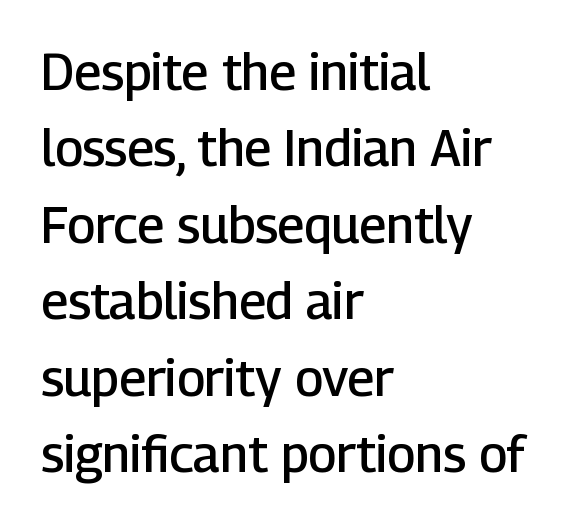
The image shows 50 px semibold sans-serif type, upright; set left-aligned, normal line spacing (1.53x), normal letter spacing, not underlined; low stroke contrast and a medium x-height.
